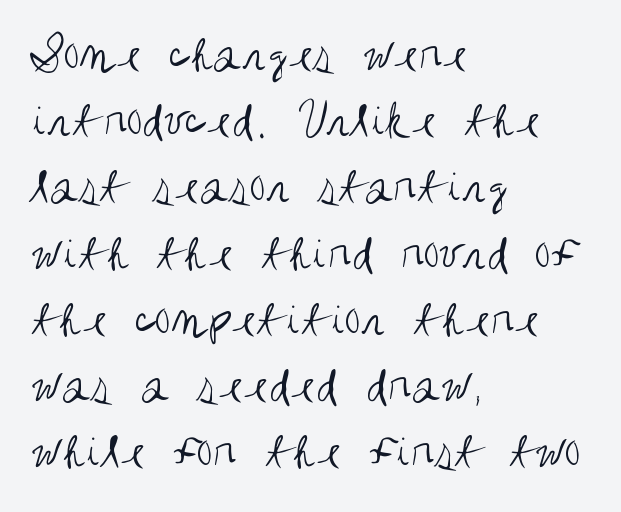
The image shows 53 px regular-weight, condensed sans-serif type; set left-aligned, normal line spacing (1.25x), normal letter spacing, not underlined; medium stroke contrast and a large x-height.
